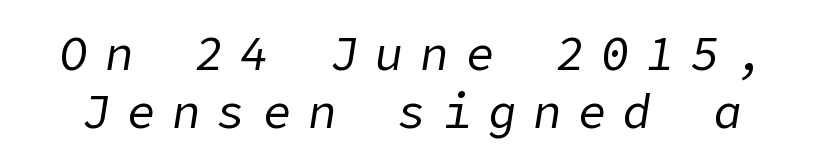
{"italic": "yes", "lean": "right", "slant_degrees": 9, "bold": "no", "weight": "regular", "width": "normal", "stroke_contrast": "low", "x_height": "medium", "underline": "no", "line_spacing_ratio": 1.24, "letter_spacing": "wide", "letter_spacing_em": 0.36, "glyph_px": 47}
